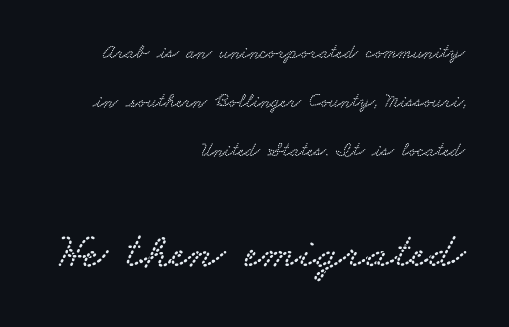
Alignment: flush right. In terms of letterform style, serifs are clearly present. A clean baseline with only descenders dipping below it. Is the letter spacing exaggerated? No — it looks like the ordinary default. The more generous point size was reserved for the lower chunk. Leading is clearly above the norm, producing a sparse column.
